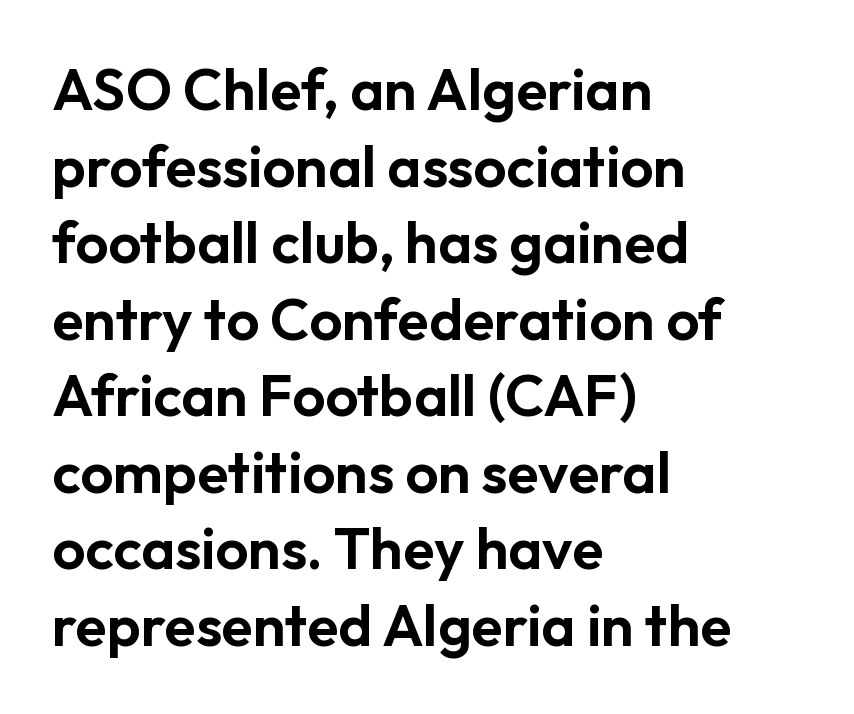
{"serif": "no", "italic": "no", "width": "normal", "stroke_contrast": "low", "x_height": "medium", "monospaced": "no", "underline": "no", "align": "left", "line_spacing": "normal", "line_spacing_ratio": 1.32, "letter_spacing": "normal", "letter_spacing_em": 0.0, "glyph_px": 58}
